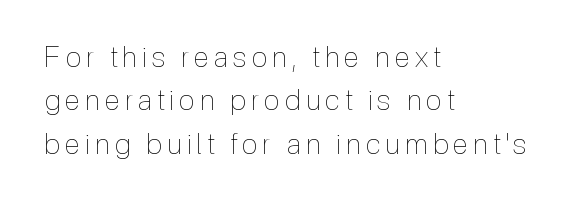
The image shows 29 px thin, condensed type, upright; set left-aligned, normal line spacing (1.5x), not underlined; a medium x-height.
